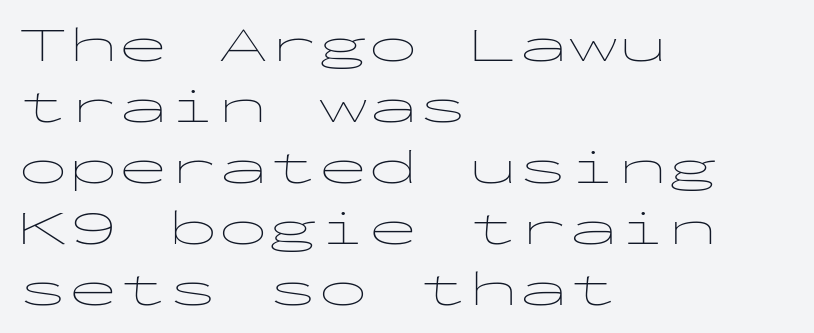
The image shows 50 px thin, wide sans-serif type, upright, monospaced; set left-aligned, line spacing 1.22x, normal letter spacing, not underlined; low stroke contrast and a medium x-height.
